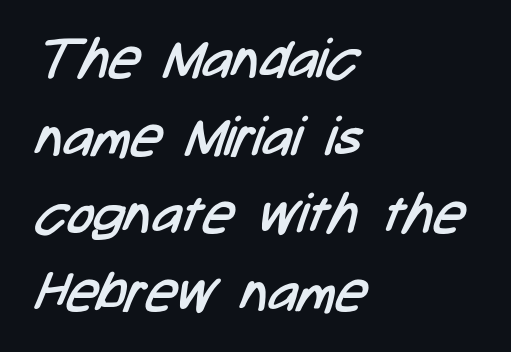
In terms of letterspacing, this is plain default setting. Layout note: lines flush left. Serif or sans? Sans — the stroke terminals are bare. Each row of text sits above clean, open space. Weight: regular or lighter.
